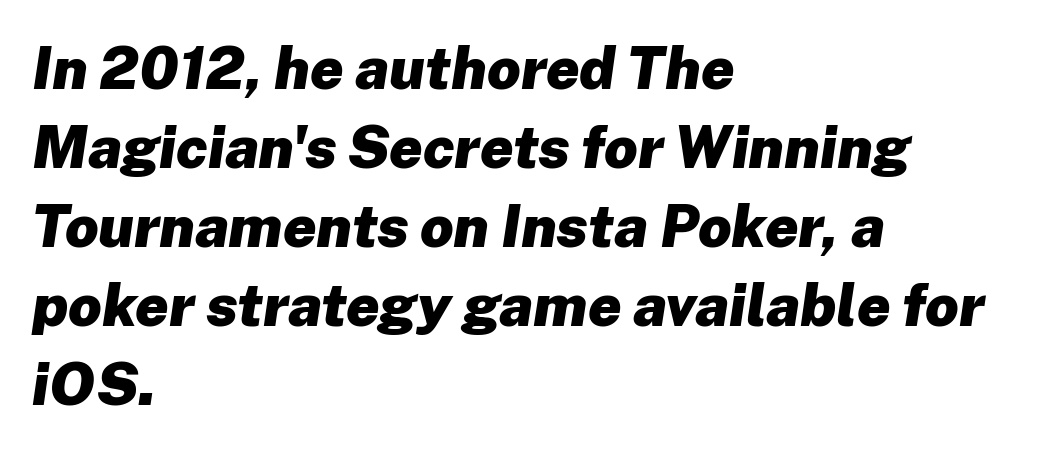
Q: Is the text bold? A: Yes.
Q: Is the text italic (slanted)? A: Yes, it leans right by about 8 degrees.
Q: Is the text underlined? A: No.
Q: How is the paragraph aligned? A: Left-aligned.
Q: Is the spacing between letters normal or unusually wide? A: Normal.
Q: Is the spacing between lines tight, normal or loose? A: Normal.
Q: Width (condensed, normal, or wide)? A: Normal.
Q: Stroke contrast? A: Low.
Q: x-height? A: Medium.
Q: Monospaced? A: No.
